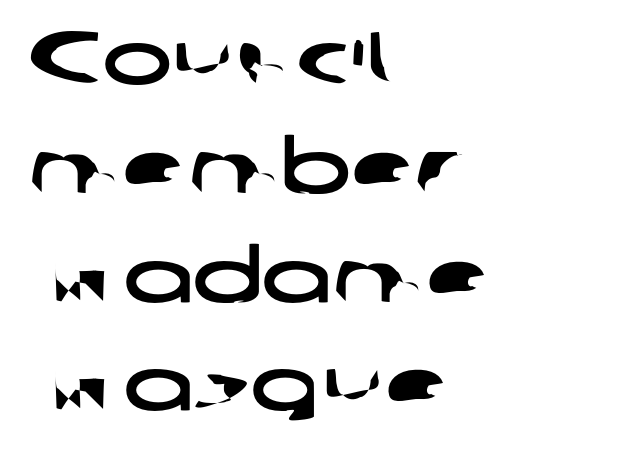
{"serif": "no", "width": "wide", "stroke_contrast": "low", "x_height": "medium", "monospaced": "no", "underline": "no", "align": "left", "line_spacing": "normal", "line_spacing_ratio": 1.47, "letter_spacing": "normal", "letter_spacing_em": 0.0, "glyph_px": 74}
